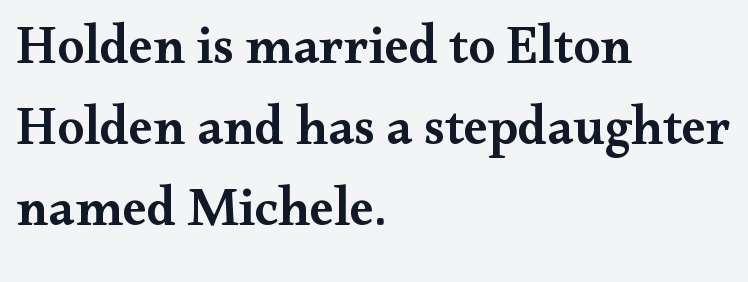
The axis of the letterforms is exactly vertical. Note: serifs present on the glyphs. Is there much room between lines? A standard amount, neither cramped nor airy. You could call the tracking neutral — neither tight nor loose.
